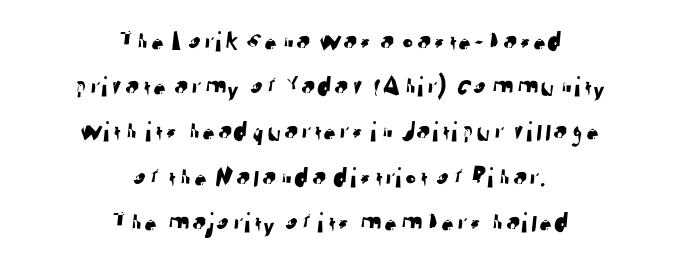
Q: Is the typeface a serif or a sans-serif typeface? A: Sans-serif.
Q: Is the text underlined? A: No.
Q: How is the paragraph aligned? A: Centered.
Q: Is the spacing between letters normal or unusually wide? A: Normal.
Q: Is the spacing between lines tight, normal or loose? A: Normal.
Q: Width (condensed, normal, or wide)? A: Normal.
Q: Stroke contrast? A: Low.
Q: x-height? A: Medium.
Q: Monospaced? A: No.
